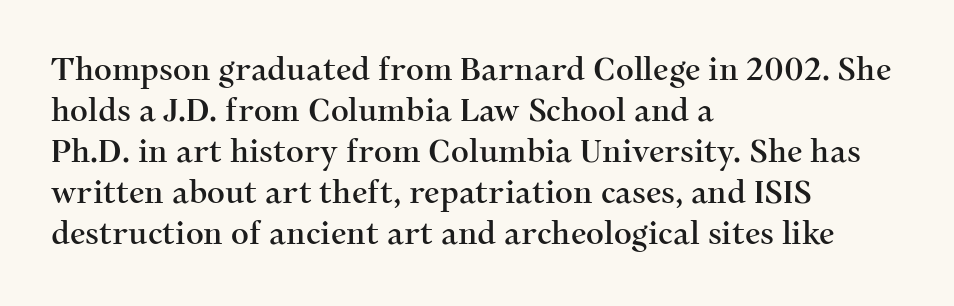
Clear beneath every line of the passage. Typographically, this falls in the serif category. Leading matches the norm, producing a regular column. Characters follow at the spacing the type designer built in. Typeset ragged right — the left edge is the straight one. Varying glyph widths throughout — classic text-font behaviour.
